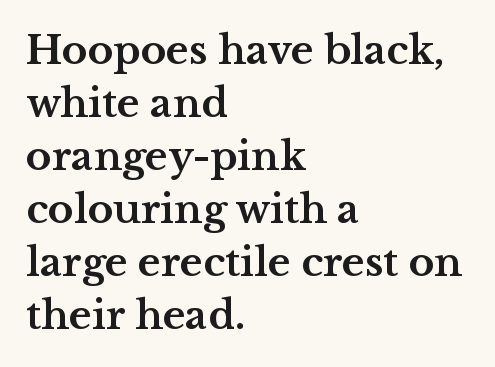
{"serif": "yes", "italic": "no", "bold": "yes", "weight": "bold", "width": "wide", "stroke_contrast": "medium", "x_height": "medium", "monospaced": "no", "underline": "no", "align": "left", "line_spacing": "normal", "line_spacing_ratio": 1.36, "letter_spacing": "normal", "letter_spacing_em": 0.0, "glyph_px": 39}
